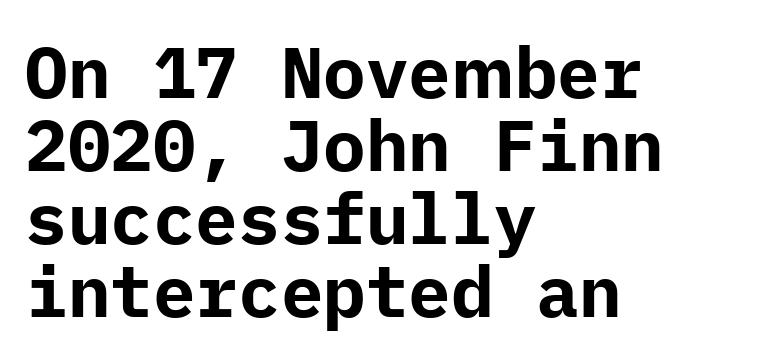
{"serif": "no", "italic": "no", "bold": "yes", "weight": "bold", "width": "normal", "stroke_contrast": "low", "x_height": "medium", "underline": "no", "align": "left", "line_spacing": "tight", "line_spacing_ratio": 1.03, "letter_spacing": "normal", "letter_spacing_em": 0.0, "glyph_px": 71}
